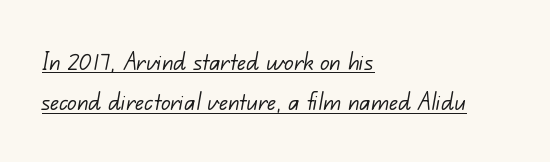
Q: Is the text bold? A: No.
Q: Is the typeface a serif or a sans-serif typeface? A: Sans-serif.
Q: Is the text underlined? A: Yes.
Q: How is the paragraph aligned? A: Left-aligned.
Q: Is the spacing between letters normal or unusually wide? A: Normal.
Q: Is the spacing between lines tight, normal or loose? A: Normal.
Q: Width (condensed, normal, or wide)? A: Normal.
Q: Stroke contrast? A: Low.
Q: x-height? A: Small.
Q: Monospaced? A: No.
